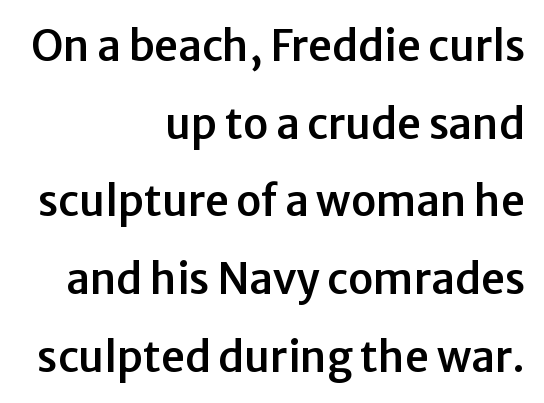
{"serif": "no", "italic": "no", "width": "normal", "stroke_contrast": "low", "x_height": "medium", "monospaced": "no", "underline": "no", "align": "right", "line_spacing_ratio": 1.85, "letter_spacing": "normal", "letter_spacing_em": 0.0, "glyph_px": 42}
